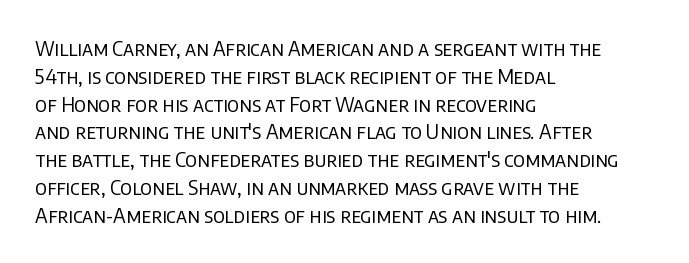
The image shows 20 px text type, upright; set left-aligned, normal line spacing (1.39x), normal letter spacing, not underlined.
